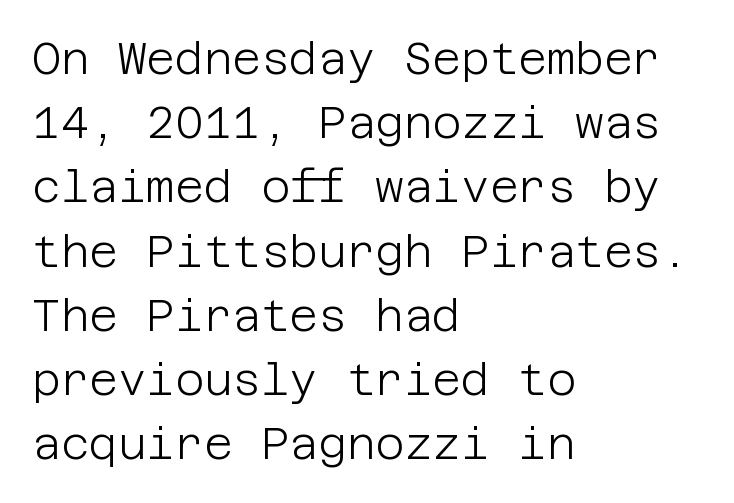
Q: Is the text bold? A: No.
Q: Is the text italic (slanted)? A: No, it is upright.
Q: Is the typeface a serif or a sans-serif typeface? A: Sans-serif.
Q: Is the text underlined? A: No.
Q: How is the paragraph aligned? A: Left-aligned.
Q: Is the spacing between letters normal or unusually wide? A: Normal.
Q: Is the spacing between lines tight, normal or loose? A: Normal.
Q: Width (condensed, normal, or wide)? A: Normal.
Q: Stroke contrast? A: Low.
Q: x-height? A: Large.
